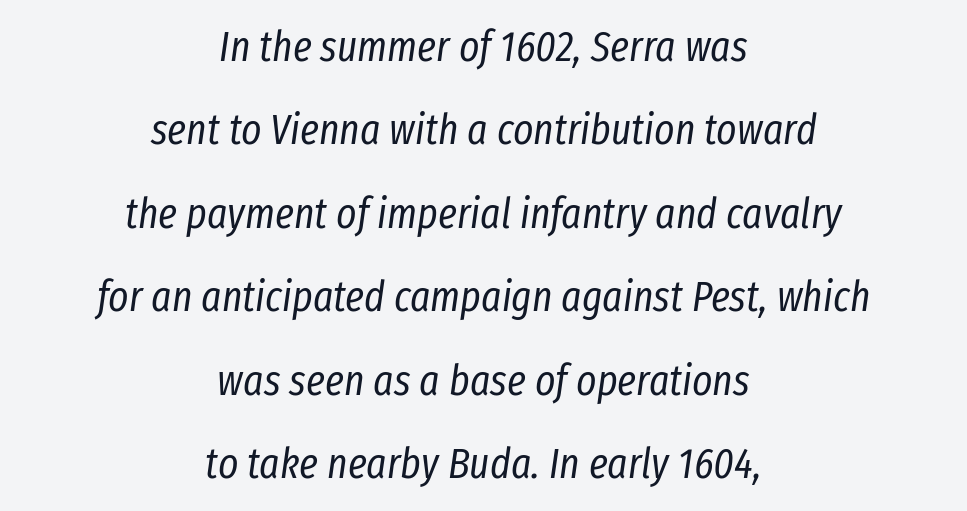
{"italic": "yes", "lean": "right", "slant_degrees": 8, "bold": "no", "weight": "regular", "width": "condensed", "stroke_contrast": "low", "x_height": "medium", "monospaced": "no", "underline": "no", "align": "center", "line_spacing": "loose", "line_spacing_ratio": 1.94, "letter_spacing": "normal", "letter_spacing_em": 0.0, "glyph_px": 43}
